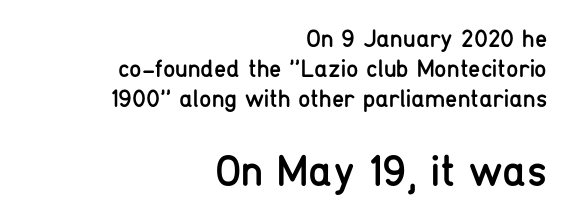
Q: Is the text bold? A: No.
Q: Is the text italic (slanted)? A: No, it is upright.
Q: Is the typeface a serif or a sans-serif typeface? A: Sans-serif.
Q: Is the text underlined? A: No.
Q: How is the paragraph aligned? A: Right-aligned.
Q: Is the spacing between letters normal or unusually wide? A: Normal.
Q: Which block of text is set in a larger size, the first (top) or the second (bottom)? A: The second (bottom) one.
Q: Width (condensed, normal, or wide)? A: Condensed.
Q: Stroke contrast? A: Low.
Q: x-height? A: Medium.
Q: Monospaced? A: No.
